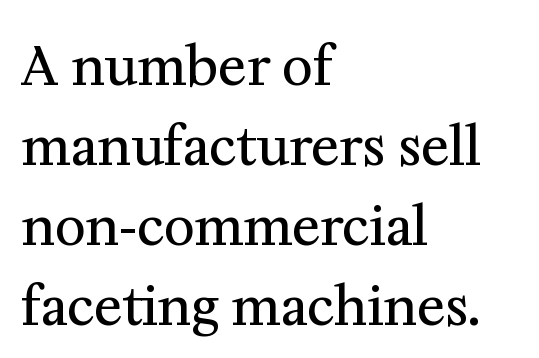
{"serif": "yes", "italic": "no", "bold": "no", "weight": "regular", "width": "normal", "stroke_contrast": "medium", "x_height": "medium", "monospaced": "no", "underline": "no", "align": "left", "line_spacing": "normal", "line_spacing_ratio": 1.51, "letter_spacing": "normal", "letter_spacing_em": 0.0, "glyph_px": 53}
